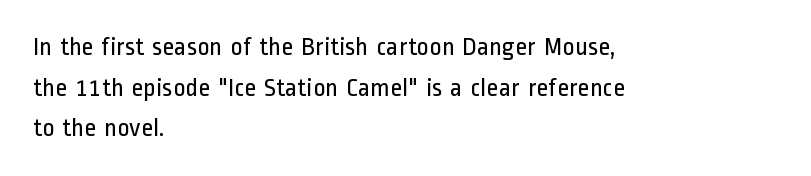
{"italic": "no", "bold": "no", "underline": "no", "align": "left", "line_spacing": "normal", "line_spacing_ratio": 1.56, "letter_spacing": "normal", "letter_spacing_em": 0.0, "glyph_px": 26}
